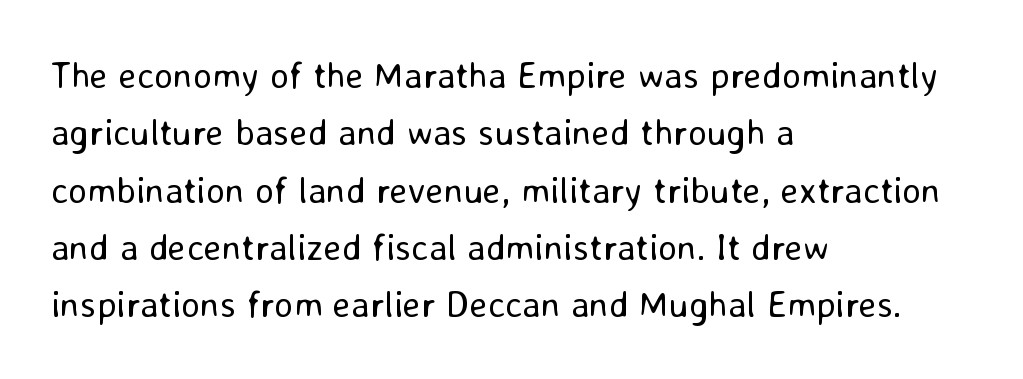
Anything drawn beneath the words? Only blank space. Each word holds together tightly as a unit, with standard inter-letter gaps. The type family on display is of the sans-serif kind. Note the varied advance widths — an 'i' is clearly narrower than an 'm'.
